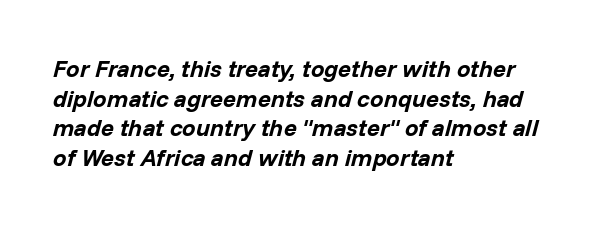
{"italic": "yes", "lean": "right", "slant_degrees": 14, "bold": "yes", "underline": "no", "align": "left", "line_spacing_ratio": 1.23, "letter_spacing": "normal", "letter_spacing_em": 0.0, "glyph_px": 24}
